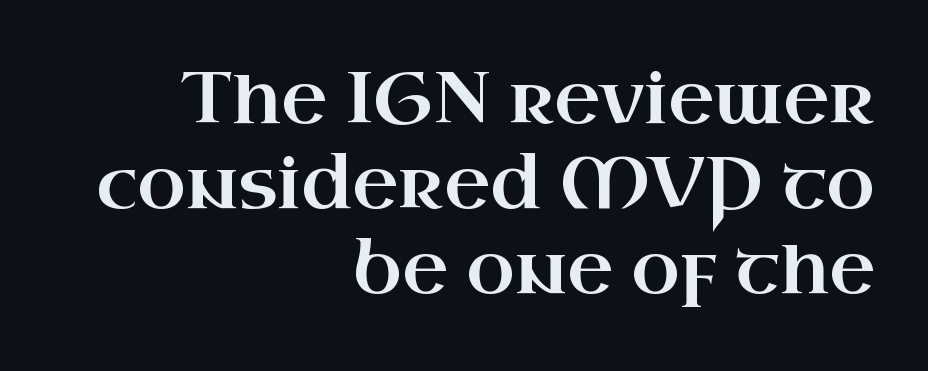
{"serif": "yes", "italic": "no", "width": "wide", "stroke_contrast": "high", "x_height": "small", "monospaced": "no", "underline": "no", "align": "right", "line_spacing_ratio": 1.2, "letter_spacing": "normal", "letter_spacing_em": 0.0, "glyph_px": 71}
